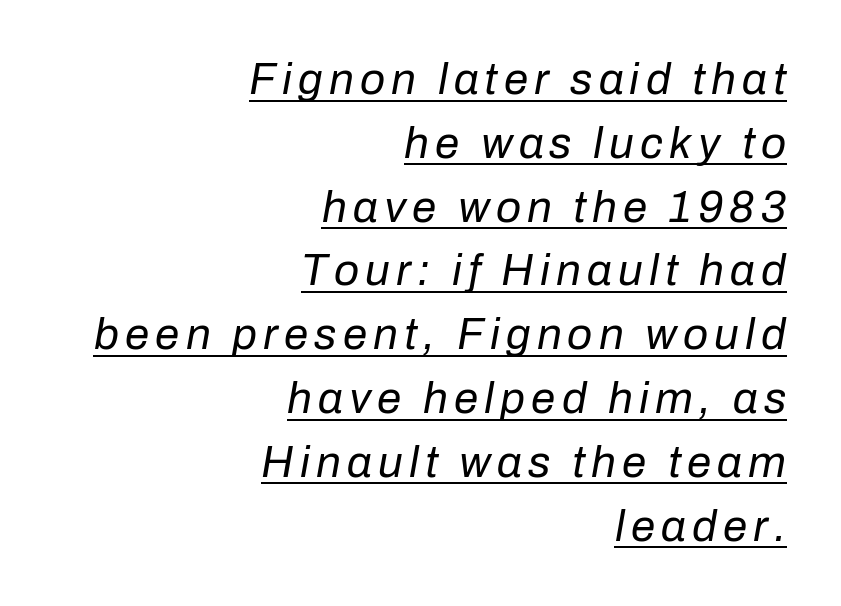
Q: Is the text bold? A: No.
Q: Is the text italic (slanted)? A: Yes, it leans right by about 10 degrees.
Q: Is the text underlined? A: Yes.
Q: How is the paragraph aligned? A: Right-aligned.
Q: Is the spacing between lines tight, normal or loose? A: Normal.
Q: Width (condensed, normal, or wide)? A: Normal.
Q: Stroke contrast? A: Low.
Q: x-height? A: Medium.
Q: Monospaced? A: No.
